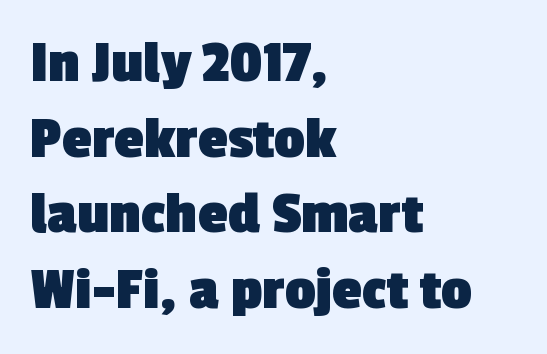
{"serif": "no", "bold": "yes", "weight": "heavy", "width": "normal", "x_height": "medium", "monospaced": "no", "underline": "no", "align": "left", "line_spacing": "normal", "line_spacing_ratio": 1.26, "letter_spacing": "normal", "letter_spacing_em": 0.0, "glyph_px": 60}
